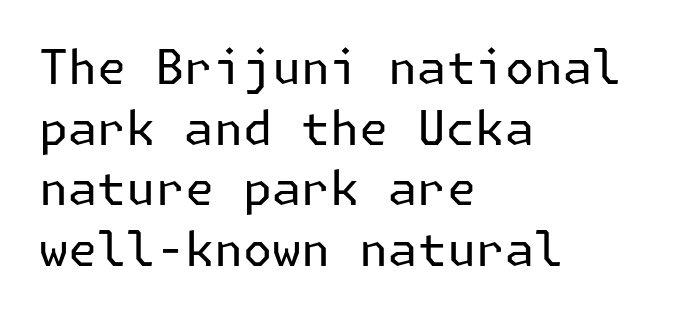
On a weight scale, this lands at 450 or below. The line texture is even and compact thanks to regular tracking. You can tell it's not italic because the verticals are truly vertical. Every row of glyphs begins at an identical x-position on the left. The designer left line spacing at the default. Nope, no serifs anywhere on these letters.
